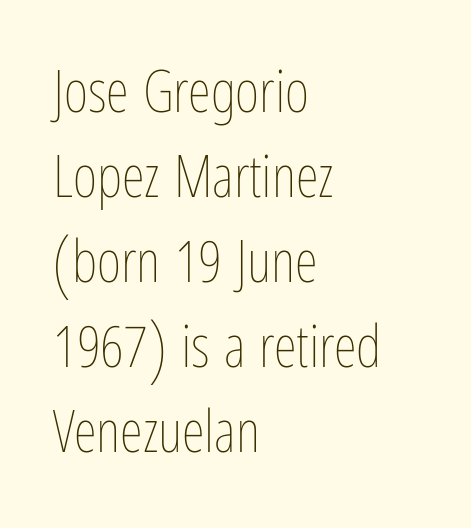
The image shows 59 px thin, condensed type, upright; set left-aligned, normal line spacing (1.44x), normal letter spacing, not underlined; low stroke contrast and a medium x-height.
